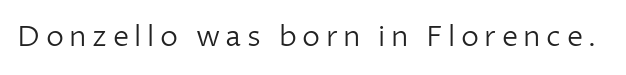
Q: Is the text bold? A: No.
Q: Is the text italic (slanted)? A: No, it is upright.
Q: Is the typeface a serif or a sans-serif typeface? A: Sans-serif.
Q: Is the text underlined? A: No.
Q: Width (condensed, normal, or wide)? A: Normal.
Q: Stroke contrast? A: Low.
Q: x-height? A: Medium.
Q: Monospaced? A: No.
